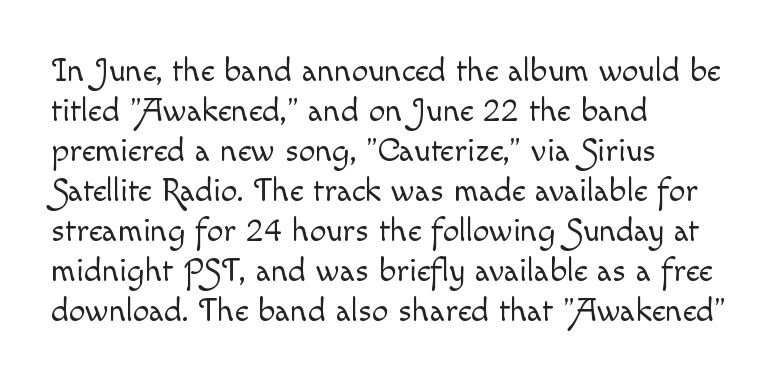
{"italic": "no", "bold": "no", "weight": "light", "width": "normal", "x_height": "small", "monospaced": "no", "underline": "no", "align": "left", "line_spacing_ratio": 1.21, "letter_spacing": "normal", "letter_spacing_em": 0.0, "glyph_px": 33}
